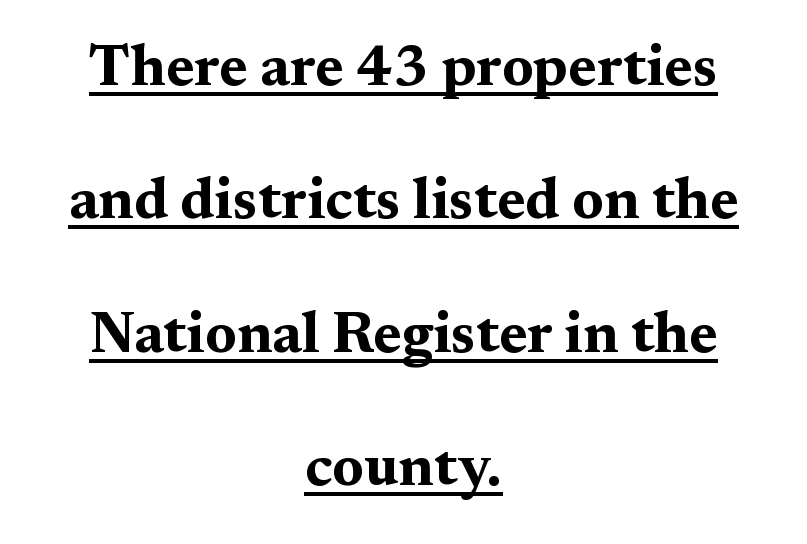
Q: Is the text bold? A: Yes.
Q: Is the text italic (slanted)? A: No, it is upright.
Q: Is the typeface a serif or a sans-serif typeface? A: Serif.
Q: Is the text underlined? A: Yes.
Q: How is the paragraph aligned? A: Centered.
Q: Is the spacing between letters normal or unusually wide? A: Normal.
Q: Is the spacing between lines tight, normal or loose? A: Loose.
Q: Width (condensed, normal, or wide)? A: Wide.
Q: Stroke contrast? A: Medium.
Q: x-height? A: Medium.
Q: Monospaced? A: No.
